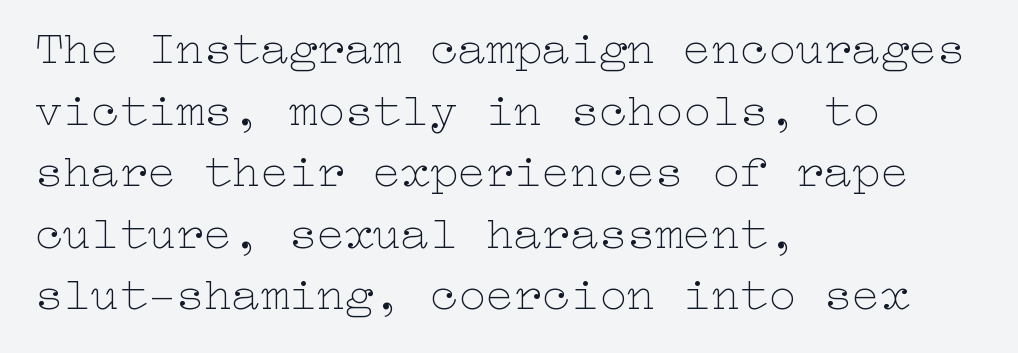
{"italic": "no", "bold": "no", "weight": "thin", "width": "wide", "stroke_contrast": "low", "x_height": "medium", "underline": "no", "align": "left", "line_spacing": "normal", "line_spacing_ratio": 1.31, "letter_spacing": "normal", "letter_spacing_em": 0.0, "glyph_px": 47}
